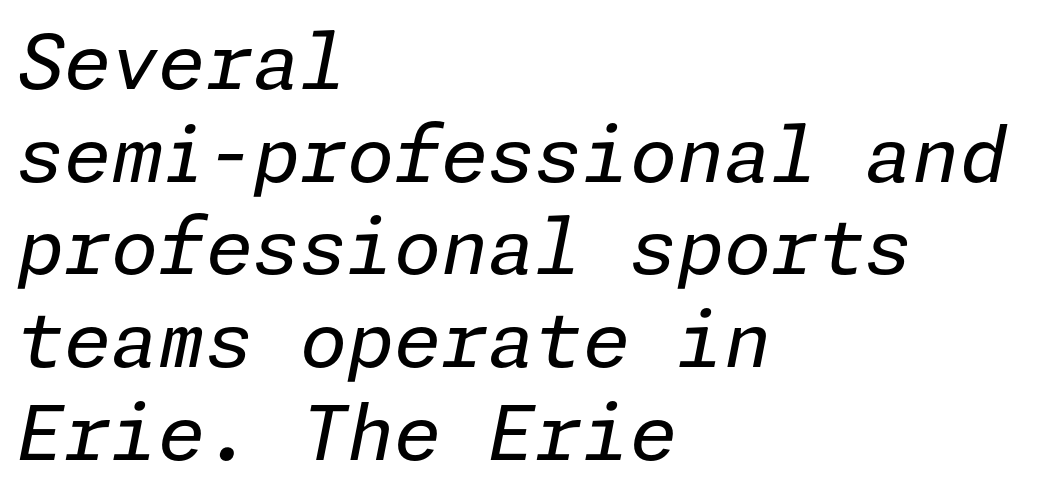
{"italic": "yes", "lean": "right", "slant_degrees": 11, "bold": "no", "weight": "regular", "width": "normal", "stroke_contrast": "low", "x_height": "medium", "underline": "no", "align": "left", "line_spacing_ratio": 1.22, "letter_spacing": "normal", "letter_spacing_em": 0.0, "glyph_px": 76}
